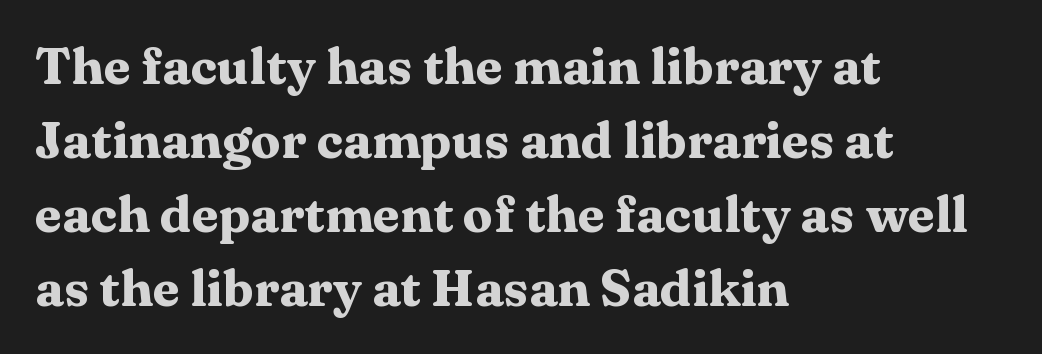
Q: Is the text bold? A: Yes.
Q: Is the text italic (slanted)? A: No, it is upright.
Q: Is the typeface a serif or a sans-serif typeface? A: Serif.
Q: Is the text underlined? A: No.
Q: How is the paragraph aligned? A: Left-aligned.
Q: Is the spacing between letters normal or unusually wide? A: Normal.
Q: Is the spacing between lines tight, normal or loose? A: Normal.
Q: Width (condensed, normal, or wide)? A: Wide.
Q: Stroke contrast? A: Medium.
Q: x-height? A: Medium.
Q: Monospaced? A: No.
